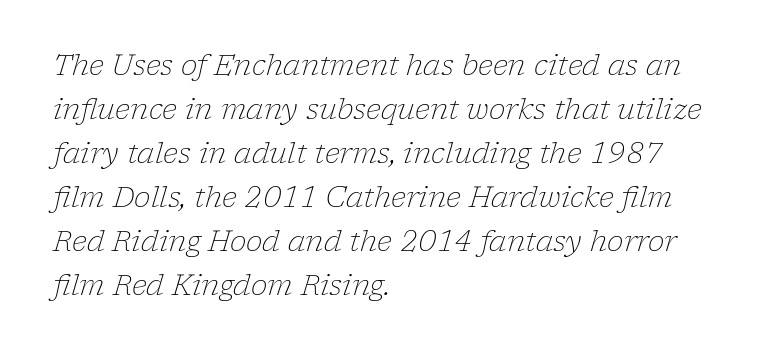
The image shows 28 px light serif type, italic (leaning right); set left-aligned, normal line spacing (1.57x), normal letter spacing, not underlined; low stroke contrast and a medium x-height.
